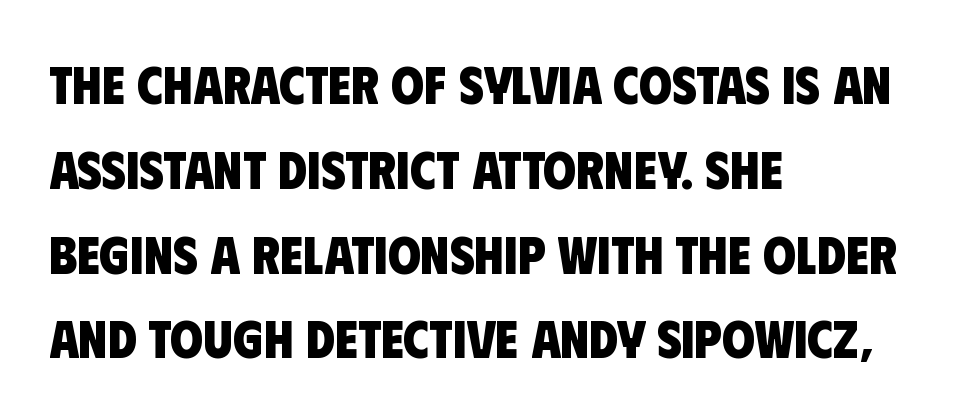
Q: Is the text bold? A: Yes.
Q: Is the typeface a serif or a sans-serif typeface? A: Sans-serif.
Q: Is the text underlined? A: No.
Q: How is the paragraph aligned? A: Left-aligned.
Q: Is the spacing between letters normal or unusually wide? A: Normal.
Q: Is the spacing between lines tight, normal or loose? A: Normal.
Q: Width (condensed, normal, or wide)? A: Condensed.
Q: Stroke contrast? A: Low.
Q: x-height? A: Large.
Q: Monospaced? A: No.
